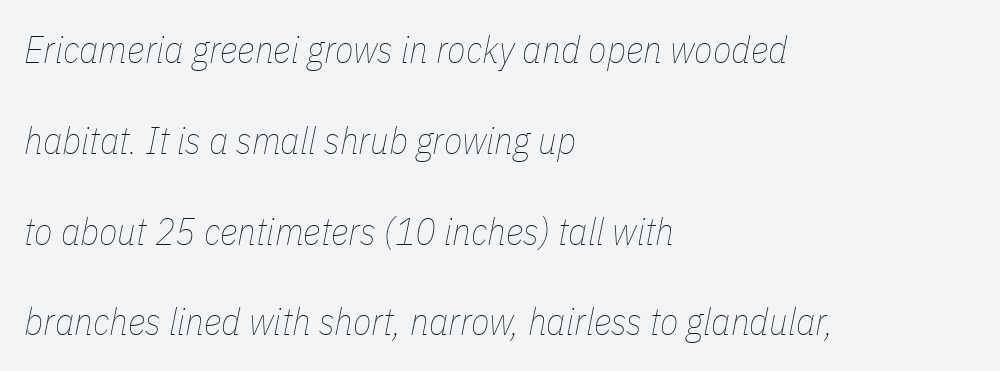
There's an unmistakable incline to the writing here. Think of a printed novel: that variable character pitch is what you see here. Is there much room between lines? Yes — plenty of vertical air separates them. Compared with typical body copy, the letter spacing here is the same. Is the type heavy? It reads as light-to-regular instead.
